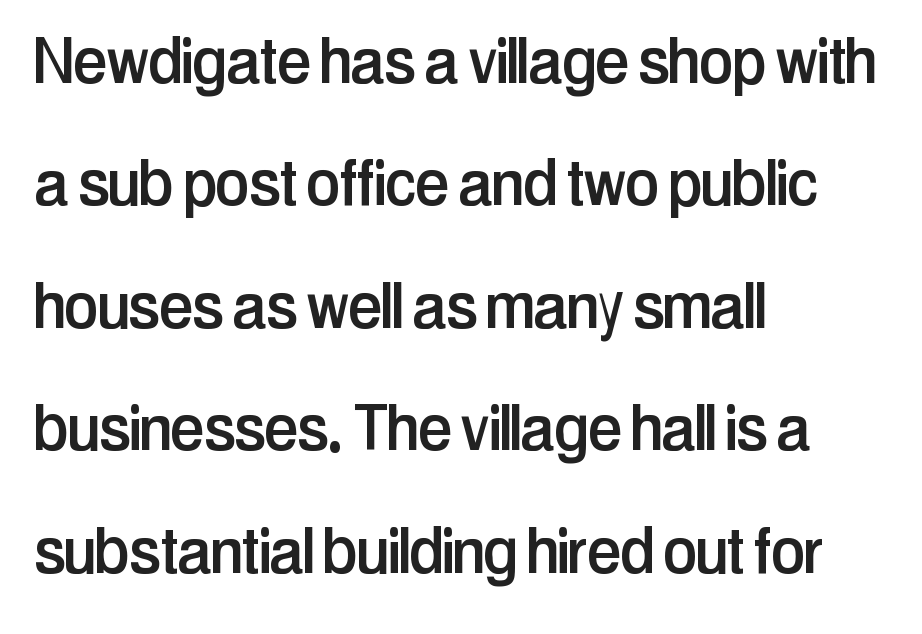
{"serif": "no", "italic": "no", "width": "condensed", "stroke_contrast": "low", "x_height": "medium", "monospaced": "no", "underline": "no", "align": "left", "line_spacing": "normal", "line_spacing_ratio": 1.59, "letter_spacing": "normal", "letter_spacing_em": 0.0, "glyph_px": 77}
